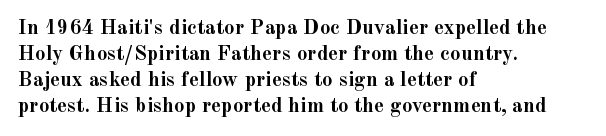
{"italic": "no", "bold": "yes", "underline": "no", "align": "left", "line_spacing_ratio": 1.24, "letter_spacing": "normal", "letter_spacing_em": 0.0, "glyph_px": 21}
